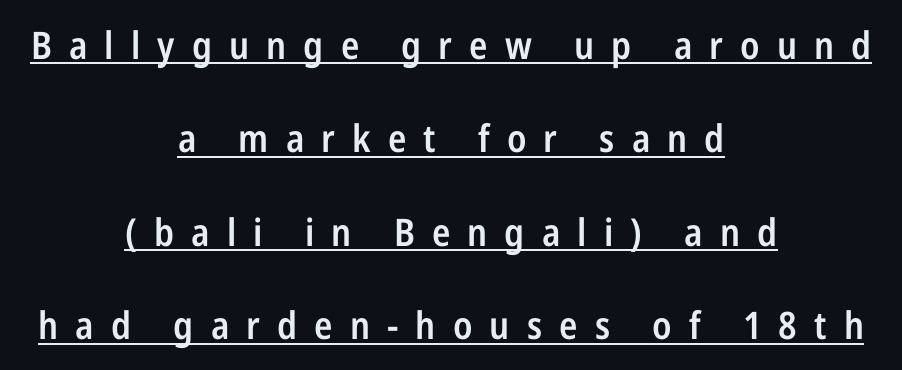
Q: Is the text bold? A: Semi-bold.
Q: Is the text italic (slanted)? A: No, it is upright.
Q: Is the typeface a serif or a sans-serif typeface? A: Sans-serif.
Q: Is the text underlined? A: Yes.
Q: How is the paragraph aligned? A: Centered.
Q: Is the spacing between letters normal or unusually wide? A: Unusually wide.
Q: Is the spacing between lines tight, normal or loose? A: Loose.
Q: Width (condensed, normal, or wide)? A: Condensed.
Q: Stroke contrast? A: Low.
Q: x-height? A: Medium.
Q: Monospaced? A: No.
